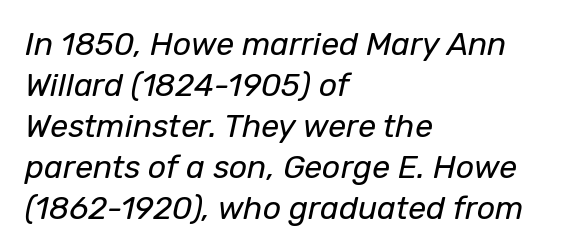
Short and long lines alike share a common starting point at left. Students, observe: this is what conventionally led text looks like. Bold? No — there's no thickening of the strokes. Look at the tracking — it's just the regular setting, nothing added. Is the type slanted? Yes — the strokes lean at a clear angle.
